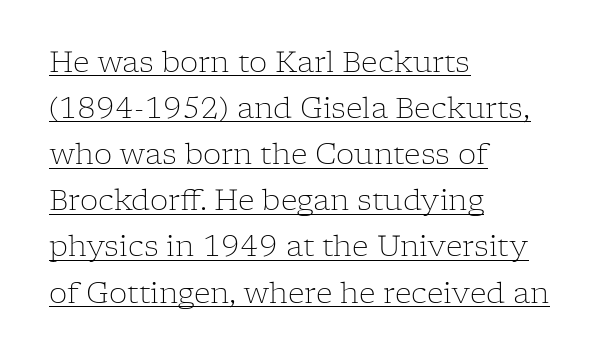
One-word summary of the alignment: left. The letters advance in unequal steps, a hallmark of proportional type. This is the regular roman posture of the typeface. Look at the bottom of the vertical strokes: they flare into serifs here.
